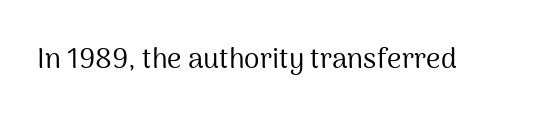
Q: Is the text bold? A: No.
Q: Is the text italic (slanted)? A: No, it is upright.
Q: Is the typeface a serif or a sans-serif typeface? A: Sans-serif.
Q: Is the text underlined? A: No.
Q: Is the spacing between letters normal or unusually wide? A: Normal.
Q: Width (condensed, normal, or wide)? A: Normal.
Q: Stroke contrast? A: Medium.
Q: x-height? A: Medium.
Q: Monospaced? A: No.
